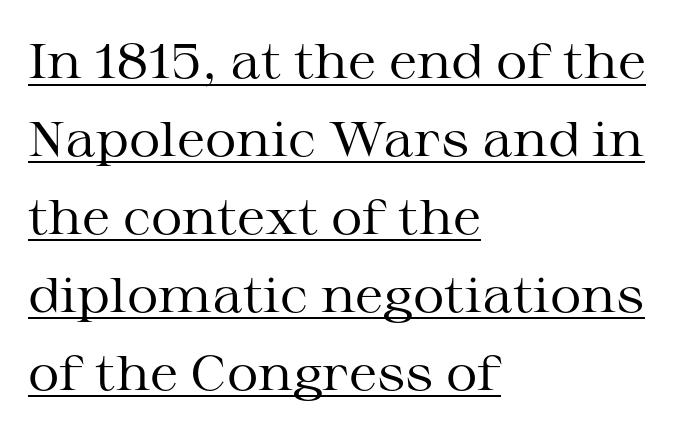
Q: Is the text bold? A: No.
Q: Is the text italic (slanted)? A: No, it is upright.
Q: Is the typeface a serif or a sans-serif typeface? A: Serif.
Q: Is the text underlined? A: Yes.
Q: How is the paragraph aligned? A: Left-aligned.
Q: Is the spacing between letters normal or unusually wide? A: Normal.
Q: Is the spacing between lines tight, normal or loose? A: Normal.
Q: Width (condensed, normal, or wide)? A: Wide.
Q: Stroke contrast? A: Medium.
Q: x-height? A: Medium.
Q: Monospaced? A: No.
